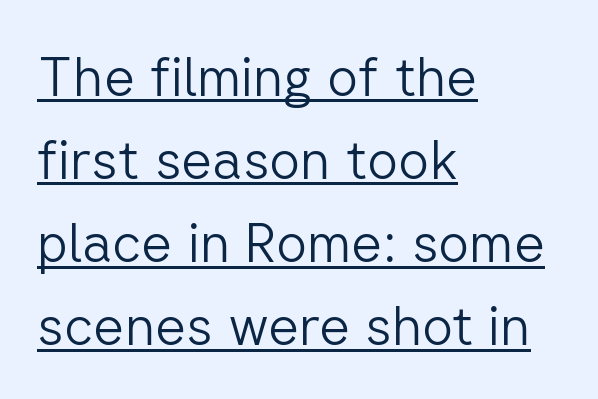
{"serif": "no", "italic": "no", "bold": "no", "weight": "light", "width": "normal", "stroke_contrast": "low", "x_height": "medium", "monospaced": "no", "underline": "yes", "align": "left", "line_spacing": "normal", "line_spacing_ratio": 1.54, "letter_spacing": "normal", "letter_spacing_em": 0.0, "glyph_px": 54}
